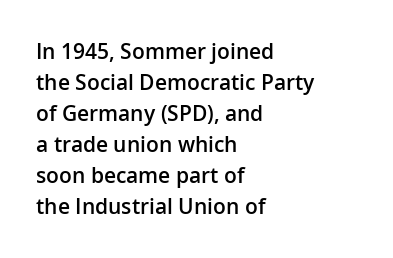
Q: Is the text bold? A: Semi-bold.
Q: Is the text italic (slanted)? A: No, it is upright.
Q: Is the text underlined? A: No.
Q: How is the paragraph aligned? A: Left-aligned.
Q: Is the spacing between letters normal or unusually wide? A: Normal.
Q: Is the spacing between lines tight, normal or loose? A: Normal.
